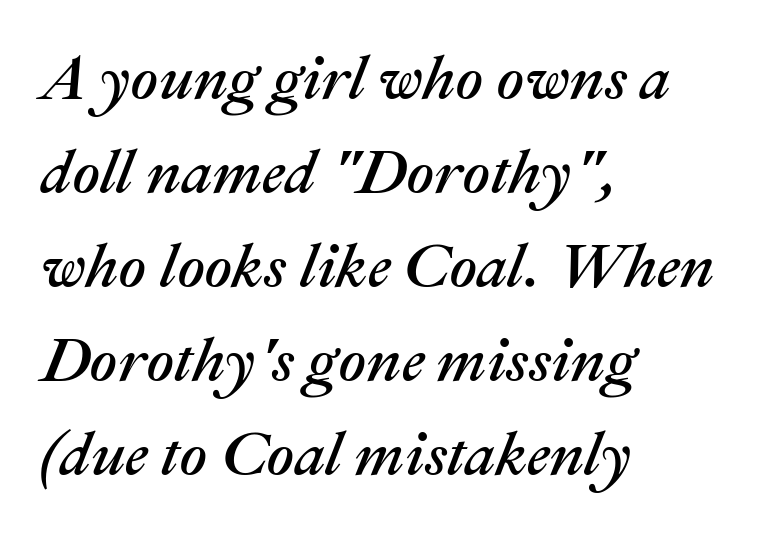
The image shows 61 px text type, italic (leaning right); set left-aligned, normal line spacing (1.54x), normal letter spacing, not underlined; medium stroke contrast and a medium x-height.
